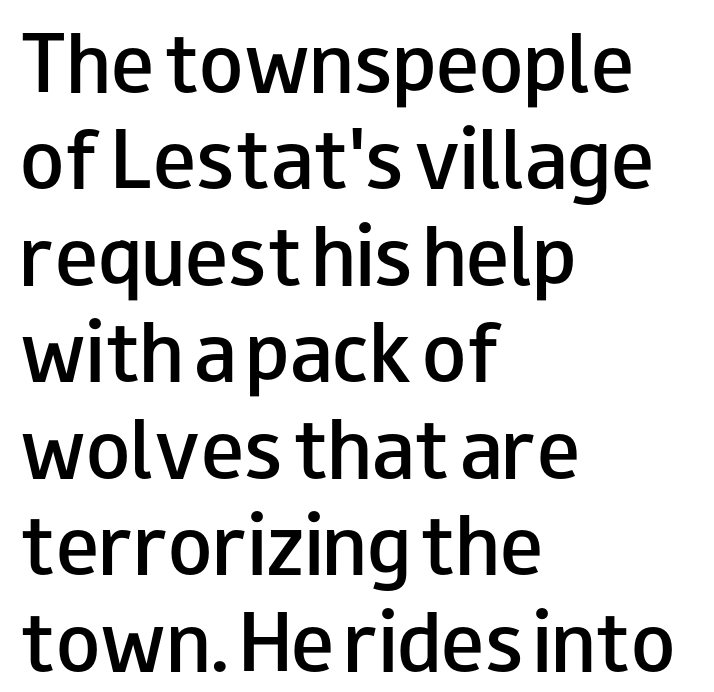
The image shows 72 px semibold, wide sans-serif type, upright; set left-aligned, normal line spacing (1.34x), normal letter spacing, not underlined; low stroke contrast and a small x-height.
